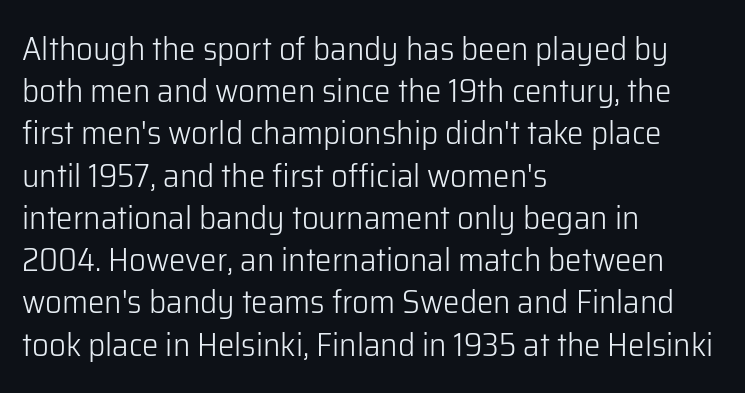
No extra tracking has been applied to these lines. Does the copy run flush right? No — it runs flush left. Evenly set lines give the paragraph a standard silhouette. You can tell from the bare stems that sans-serif type was used. Each letter keeps its own natural width here, so spacing adapts to shape. Counters stay open thanks to moderate or lighter strokes.
